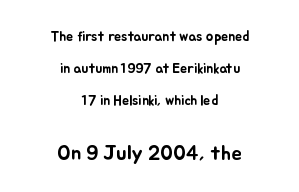
Q: Is the text italic (slanted)? A: No, it is upright.
Q: Is the text underlined? A: No.
Q: How is the paragraph aligned? A: Centered.
Q: Is the spacing between letters normal or unusually wide? A: Normal.
Q: Is the spacing between lines tight, normal or loose? A: Loose.
Q: Which block of text is set in a larger size, the first (top) or the second (bottom)? A: The second (bottom) one.
